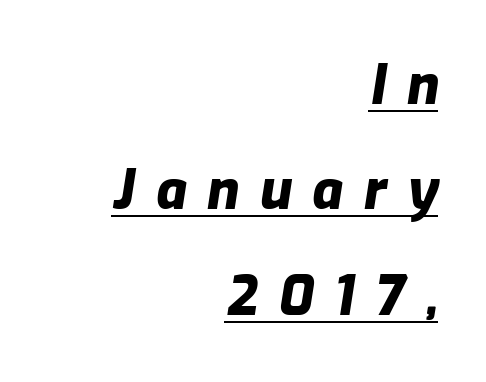
Q: Is the text bold? A: Yes.
Q: Is the text italic (slanted)? A: Yes, it leans right by about 9 degrees.
Q: Is the text underlined? A: Yes.
Q: How is the paragraph aligned? A: Right-aligned.
Q: Is the spacing between letters normal or unusually wide? A: Unusually wide.
Q: Is the spacing between lines tight, normal or loose? A: Loose.
Q: Width (condensed, normal, or wide)? A: Normal.
Q: Stroke contrast? A: Low.
Q: x-height? A: Medium.
Q: Monospaced? A: No.
